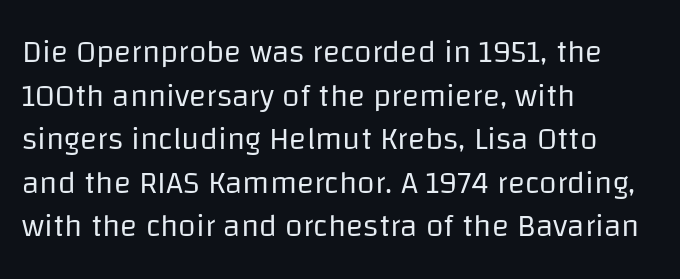
The image shows 32 px regular-weight sans-serif type, upright; set left-aligned, normal line spacing (1.36x), normal letter spacing, not underlined; low stroke contrast and a large x-height.
